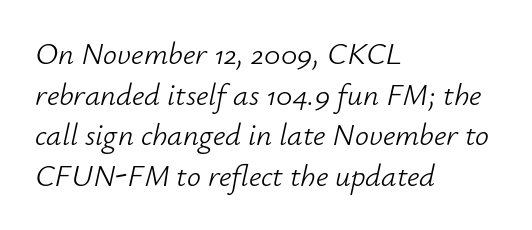
Does the copy run flush right? No — it runs flush left. This is not heavy type; no bold has been used. There is no visible air inserted between adjacent glyphs. Spacing verdict: proportional, widths tailored to each character.
